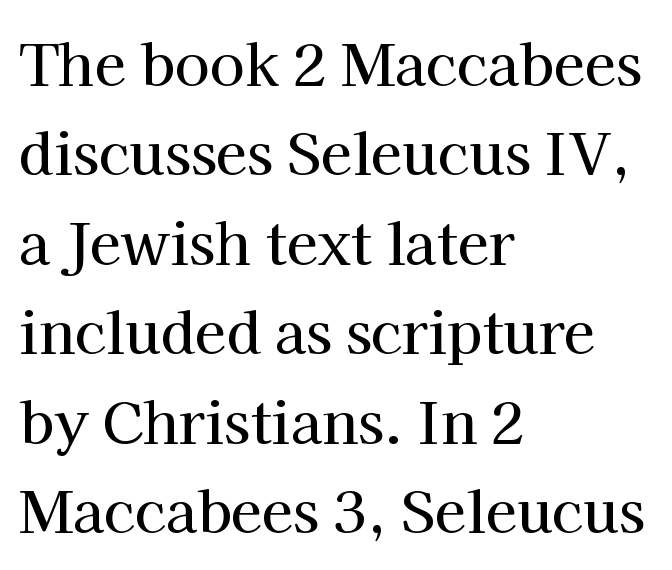
Q: Is the text italic (slanted)? A: No, it is upright.
Q: Is the typeface a serif or a sans-serif typeface? A: Serif.
Q: Is the text underlined? A: No.
Q: How is the paragraph aligned? A: Left-aligned.
Q: Is the spacing between letters normal or unusually wide? A: Normal.
Q: Is the spacing between lines tight, normal or loose? A: Normal.
Q: Width (condensed, normal, or wide)? A: Normal.
Q: Stroke contrast? A: High.
Q: x-height? A: Medium.
Q: Monospaced? A: No.
